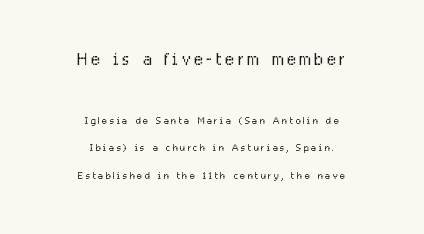
The image shows 23 px text type, upright; set centered, loose line spacing (1.97x), not underlined; the first (top) block is 1.64x larger.
